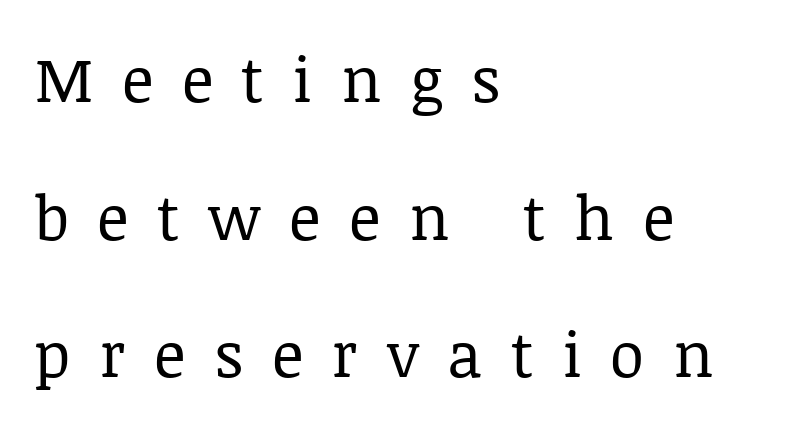
The image shows 62 px regular-weight serif type, upright; set left-aligned, loose line spacing (2.22x), unusually wide letter spacing (+0.46 em), not underlined; low stroke contrast and a large x-height.
